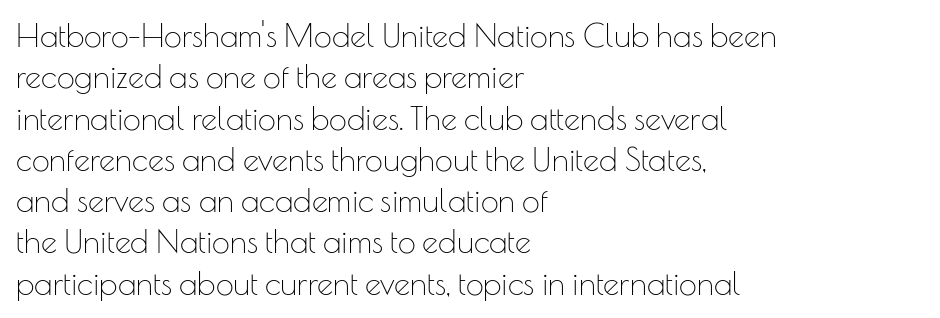
Does the copy run flush right? No — it runs flush left. To sum up the face: it is a sans, with no serifs. The string is rendered with underlining switched off. Quick note: interline space is typical.
